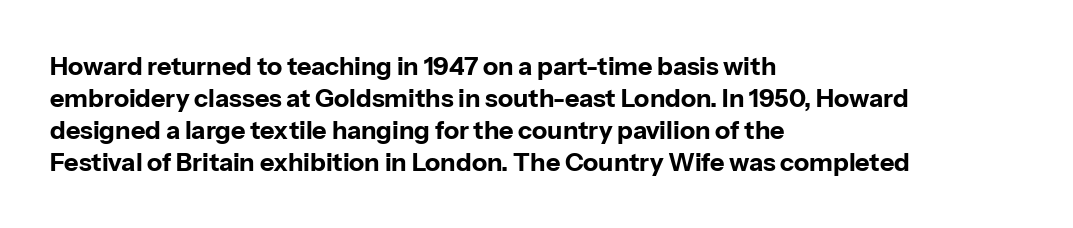
The image shows 25 px bold type, upright; set left-aligned, normal line spacing (1.28x), normal letter spacing, not underlined.
